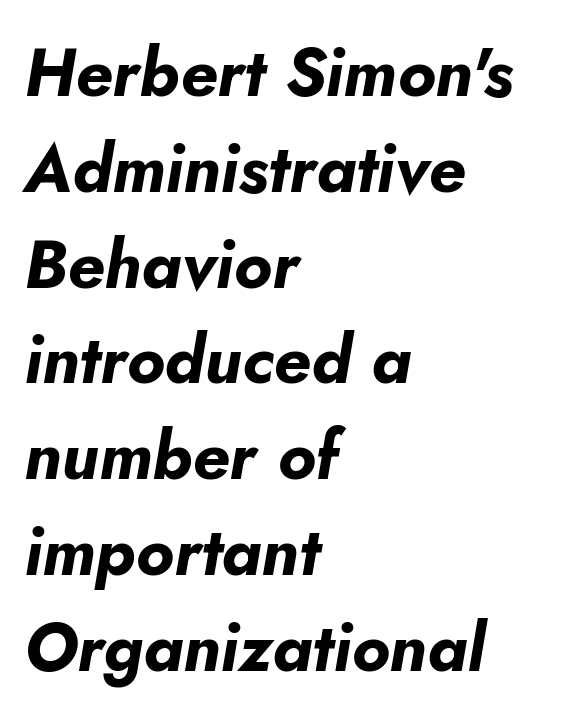
Q: Is the text bold? A: Yes.
Q: Is the text italic (slanted)? A: Yes, it leans right by about 5 degrees.
Q: Is the text underlined? A: No.
Q: How is the paragraph aligned? A: Left-aligned.
Q: Is the spacing between letters normal or unusually wide? A: Normal.
Q: Is the spacing between lines tight, normal or loose? A: Normal.
Q: Width (condensed, normal, or wide)? A: Normal.
Q: Stroke contrast? A: Low.
Q: x-height? A: Small.
Q: Monospaced? A: No.
